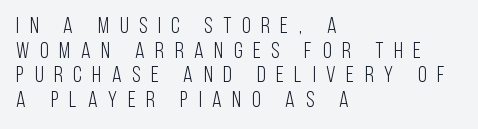
{"italic": "no", "bold": "no", "underline": "no", "align": "left", "line_spacing": "tight", "line_spacing_ratio": 1.12, "letter_spacing": "wide", "letter_spacing_em": 0.49, "glyph_px": 22}
